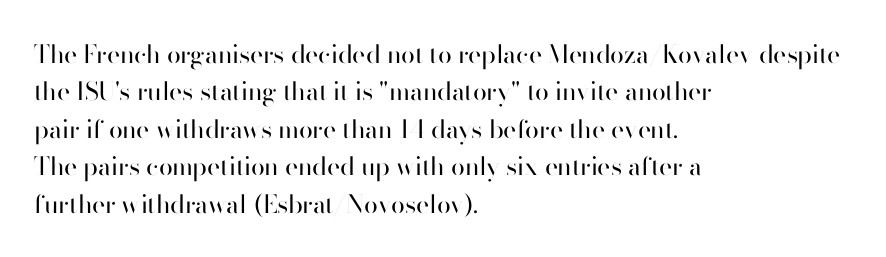
{"italic": "no", "bold": "no", "underline": "no", "align": "left", "line_spacing": "normal", "line_spacing_ratio": 1.5, "letter_spacing": "normal", "letter_spacing_em": 0.0, "glyph_px": 25}
